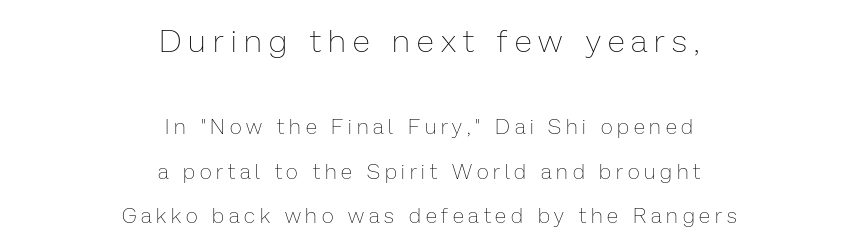
Q: Is the text bold? A: No.
Q: Is the text italic (slanted)? A: No, it is upright.
Q: Is the text underlined? A: No.
Q: How is the paragraph aligned? A: Centered.
Q: Is the spacing between letters normal or unusually wide? A: Unusually wide.
Q: Is the spacing between lines tight, normal or loose? A: Loose.
Q: Which block of text is set in a larger size, the first (top) or the second (bottom)? A: The first (top) one.
Q: Width (condensed, normal, or wide)? A: Normal.
Q: Stroke contrast? A: Low.
Q: x-height? A: Medium.
Q: Monospaced? A: No.
